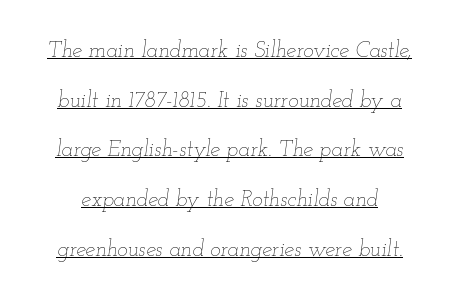
Q: Is the text bold? A: No.
Q: Is the text italic (slanted)? A: Yes, it leans right by about 12 degrees.
Q: Is the text underlined? A: Yes.
Q: Is the spacing between letters normal or unusually wide? A: Normal.
Q: Is the spacing between lines tight, normal or loose? A: Loose.
